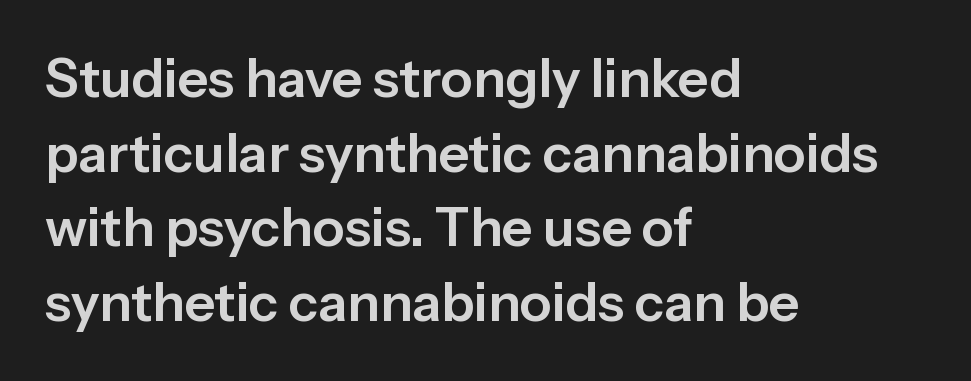
{"serif": "no", "italic": "no", "width": "normal", "stroke_contrast": "low", "x_height": "medium", "monospaced": "no", "underline": "no", "align": "left", "line_spacing": "normal", "line_spacing_ratio": 1.41, "letter_spacing": "normal", "letter_spacing_em": 0.0, "glyph_px": 53}
